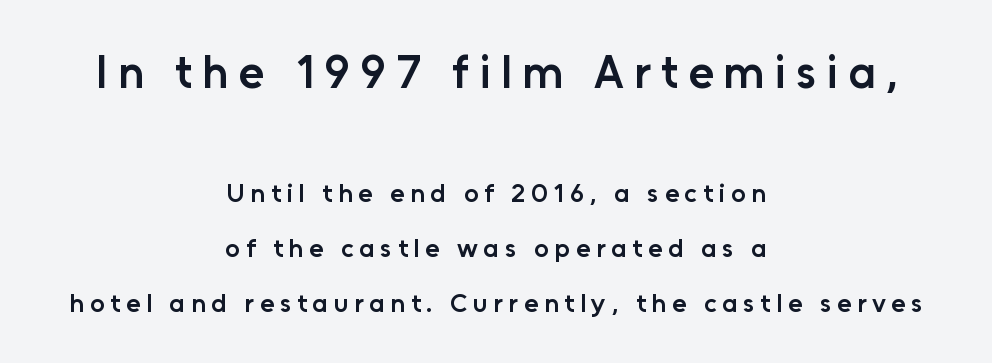
Serifs: no, the terminals of the letterforms are clean. Underlining? Definitely not there. Line spacing here is loose. The first block has been scaled up relative to the second. Posture: straight, roman, zero tilt.
